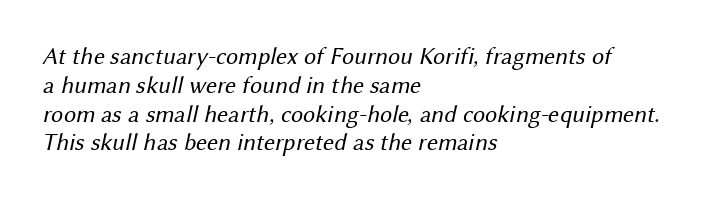
{"bold": "no", "underline": "no", "align": "left", "line_spacing_ratio": 1.2, "letter_spacing": "normal", "letter_spacing_em": 0.0, "glyph_px": 24}
